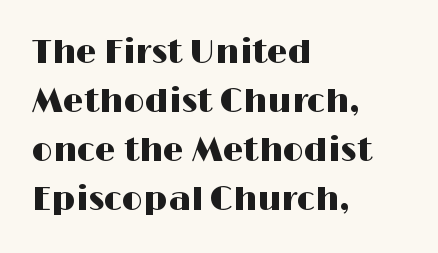
{"serif": "no", "italic": "no", "width": "wide", "stroke_contrast": "high", "x_height": "medium", "monospaced": "no", "underline": "no", "align": "left", "line_spacing": "normal", "line_spacing_ratio": 1.48, "letter_spacing": "normal", "letter_spacing_em": 0.0, "glyph_px": 33}
